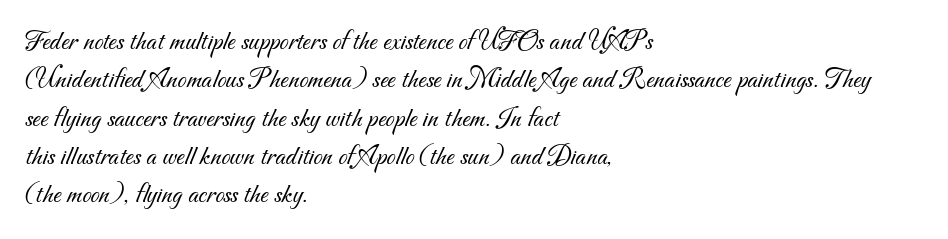
{"serif": "no", "bold": "no", "weight": "light", "width": "normal", "stroke_contrast": "medium", "x_height": "small", "monospaced": "no", "underline": "no", "align": "left", "line_spacing": "normal", "line_spacing_ratio": 1.32, "letter_spacing": "normal", "letter_spacing_em": 0.0, "glyph_px": 29}
